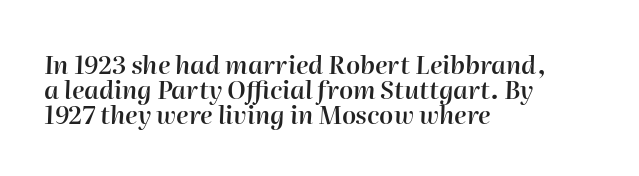
Q: Is the text bold? A: Semi-bold.
Q: Is the text italic (slanted)? A: Yes, it leans right by about 2 degrees.
Q: Is the text underlined? A: No.
Q: How is the paragraph aligned? A: Left-aligned.
Q: Is the spacing between letters normal or unusually wide? A: Normal.
Q: Is the spacing between lines tight, normal or loose? A: Tight.
